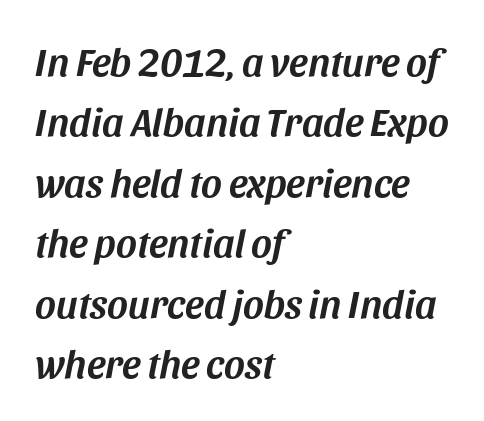
{"italic": "yes", "lean": "right", "slant_degrees": 11, "width": "normal", "stroke_contrast": "medium", "x_height": "large", "monospaced": "no", "underline": "no", "align": "left", "line_spacing": "normal", "line_spacing_ratio": 1.51, "letter_spacing": "normal", "letter_spacing_em": 0.0, "glyph_px": 40}
